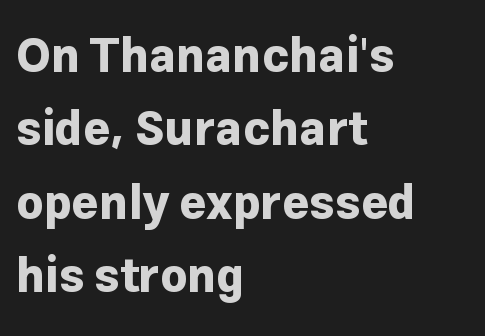
Q: Is the text bold? A: Yes.
Q: Is the text italic (slanted)? A: No, it is upright.
Q: Is the typeface a serif or a sans-serif typeface? A: Sans-serif.
Q: Is the text underlined? A: No.
Q: How is the paragraph aligned? A: Left-aligned.
Q: Is the spacing between letters normal or unusually wide? A: Normal.
Q: Is the spacing between lines tight, normal or loose? A: Normal.
Q: Width (condensed, normal, or wide)? A: Normal.
Q: Stroke contrast? A: Low.
Q: x-height? A: Medium.
Q: Monospaced? A: No.
